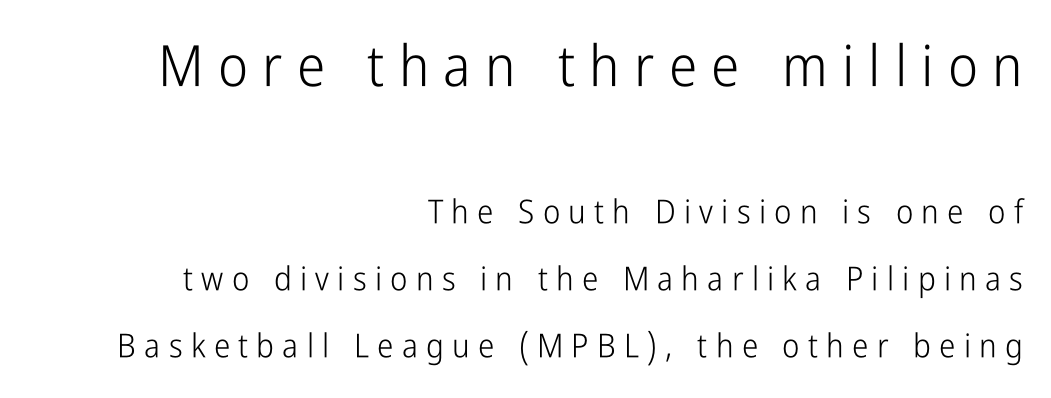
The font sits on the lighter half of the weight spectrum, regular included. The lettering holds an erect, upright posture throughout. Spacing verdict: proportional, widths tailored to each character. The glyphs in this specimen are sans serif. The typesetter chose a ragged-left arrangement here. A typesetter would call this heavily tracked-out type.
